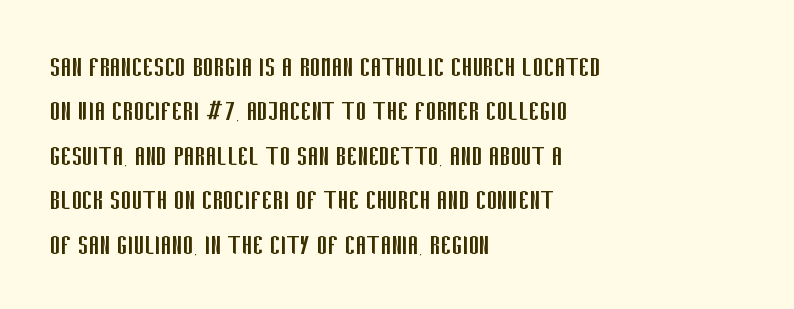
{"serif": "no", "italic": "no", "bold": "no", "weight": "regular", "width": "condensed", "stroke_contrast": "low", "x_height": "large", "monospaced": "no", "underline": "no", "align": "left", "line_spacing": "normal", "line_spacing_ratio": 1.39, "letter_spacing": "normal", "letter_spacing_em": 0.0, "glyph_px": 32}
